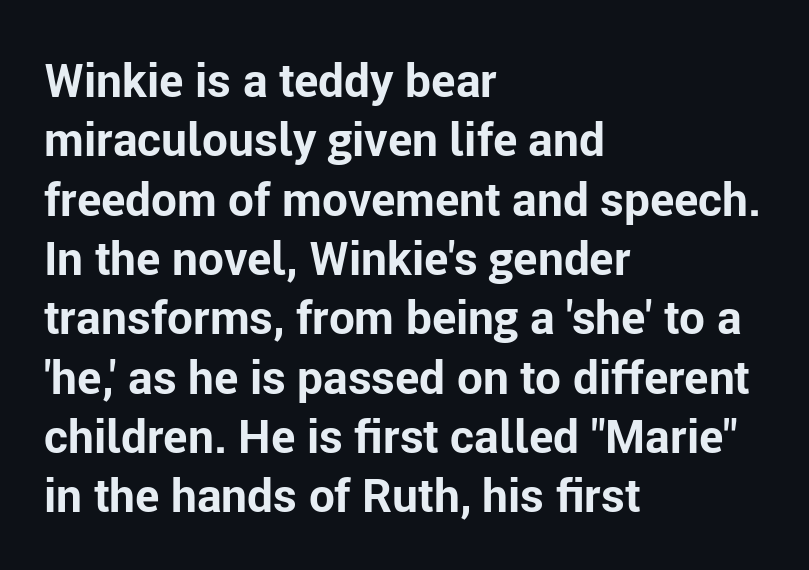
Plenty of ink on the page — the face is bold. Is there much room between lines? A standard amount, neither cramped nor airy. Horizontally, the lines are justified to the leading edge only. Ordinary non-slanted type is in use. The glyphs are unaccompanied by any horizontal stroke below them.
